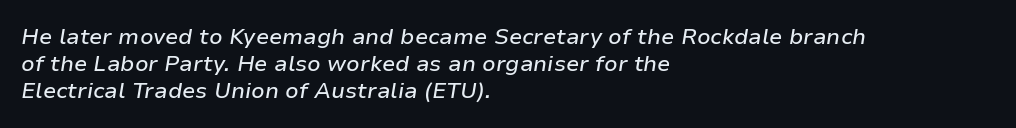
{"italic": "yes", "lean": "right", "slant_degrees": 9, "underline": "no", "align": "left", "line_spacing_ratio": 1.23, "letter_spacing": "normal", "letter_spacing_em": 0.0, "glyph_px": 22}
